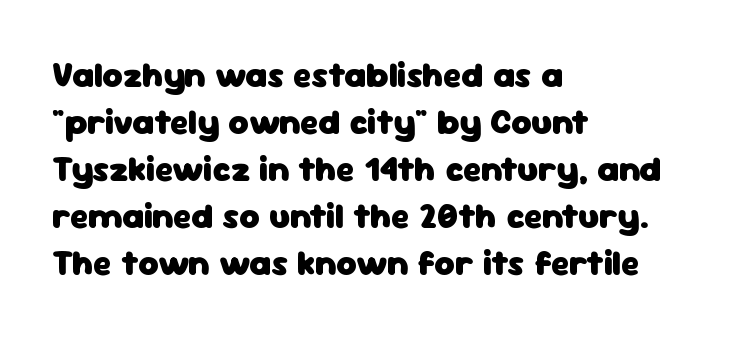
The image shows 35 px heavy sans-serif type, upright; set left-aligned, normal line spacing (1.34x), normal letter spacing, not underlined; low stroke contrast and a medium x-height.
